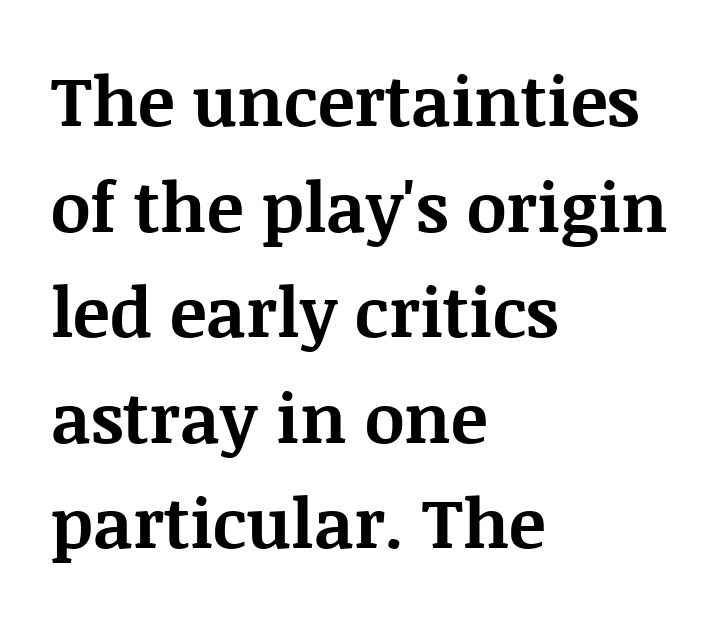
{"serif": "yes", "italic": "no", "bold": "yes", "weight": "bold", "width": "normal", "stroke_contrast": "medium", "x_height": "large", "monospaced": "no", "underline": "no", "align": "left", "line_spacing": "normal", "line_spacing_ratio": 1.53, "letter_spacing": "normal", "letter_spacing_em": 0.0, "glyph_px": 69}
